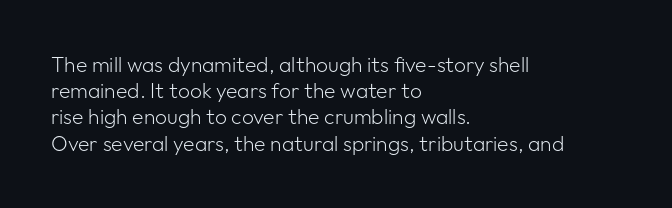
Does extra space separate the letters? No, they use regular spacing. Layout note: lines flush left. The area under the type is left untouched. This reads as an unemphasized weight, regular at the heaviest. This is roman type, the default non-slanted kind. Vertical spacing — default.
